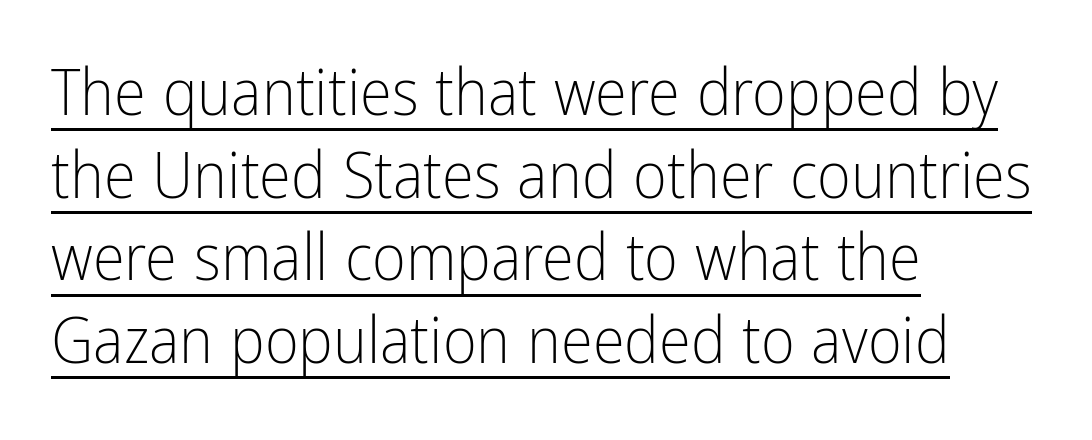
Q: Is the text bold? A: No.
Q: Is the text italic (slanted)? A: No, it is upright.
Q: Is the typeface a serif or a sans-serif typeface? A: Sans-serif.
Q: Is the text underlined? A: Yes.
Q: How is the paragraph aligned? A: Left-aligned.
Q: Is the spacing between letters normal or unusually wide? A: Normal.
Q: Is the spacing between lines tight, normal or loose? A: Normal.
Q: Width (condensed, normal, or wide)? A: Condensed.
Q: Stroke contrast? A: Low.
Q: x-height? A: Medium.
Q: Monospaced? A: No.
